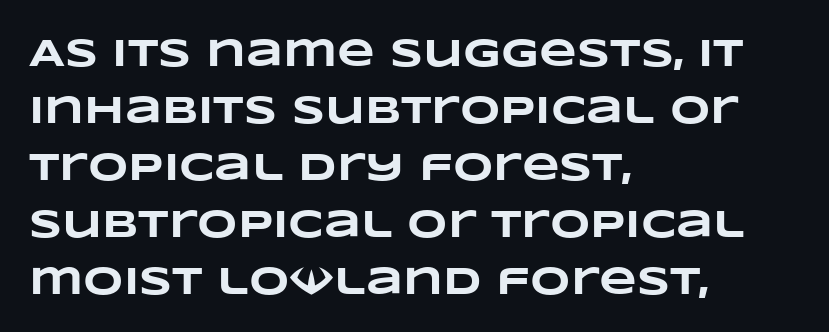
The image shows 39 px heavy, wide type; set left-aligned, normal line spacing (1.46x), normal letter spacing, not underlined; low stroke contrast and a large x-height.
